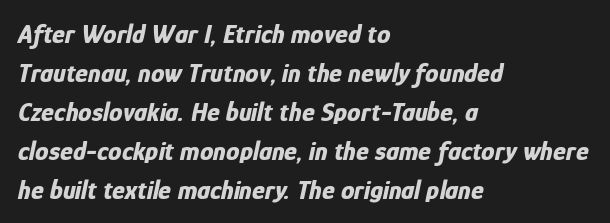
The image shows 27 px bold type, italic (leaning right); set left-aligned, normal line spacing (1.44x), normal letter spacing, not underlined.
